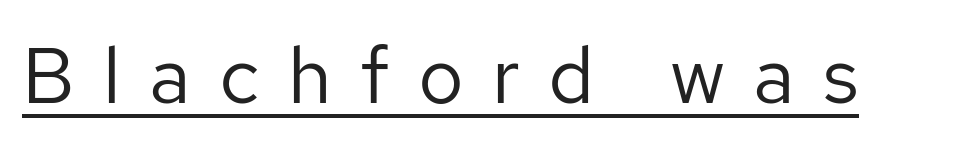
{"serif": "no", "italic": "no", "bold": "no", "weight": "regular", "width": "normal", "stroke_contrast": "low", "x_height": "medium", "monospaced": "no", "underline": "yes", "letter_spacing": "wide", "letter_spacing_em": 0.36, "glyph_px": 79}
